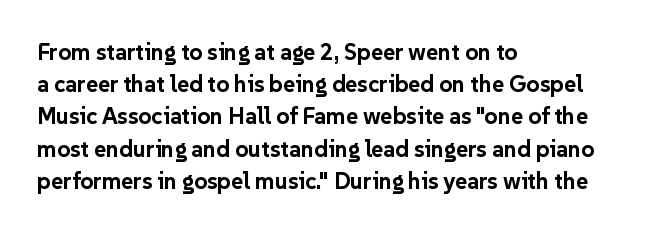
The image shows 23 px bold type, upright; set left-aligned, normal line spacing (1.4x), normal letter spacing, not underlined.
